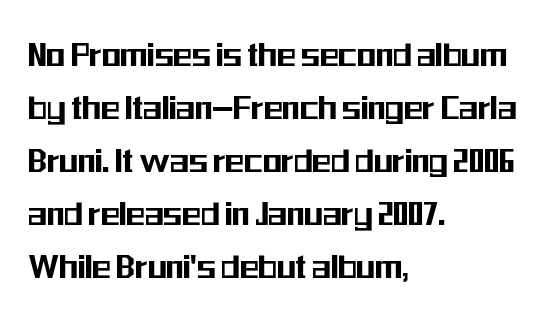
Q: Is the text italic (slanted)? A: No, it is upright.
Q: Is the typeface a serif or a sans-serif typeface? A: Sans-serif.
Q: Is the text underlined? A: No.
Q: How is the paragraph aligned? A: Left-aligned.
Q: Is the spacing between letters normal or unusually wide? A: Normal.
Q: Is the spacing between lines tight, normal or loose? A: Normal.
Q: Width (condensed, normal, or wide)? A: Condensed.
Q: Stroke contrast? A: Medium.
Q: x-height? A: Medium.
Q: Monospaced? A: No.
